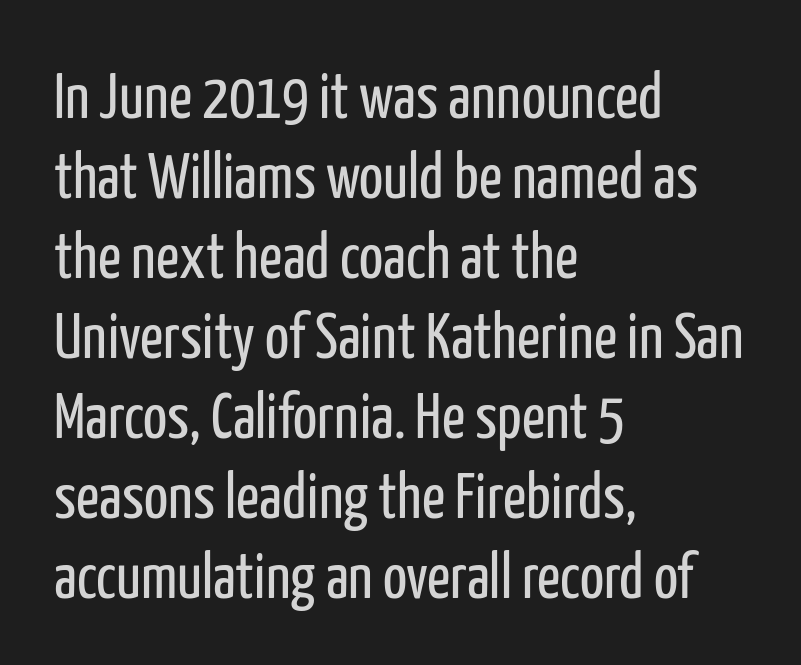
{"serif": "no", "italic": "no", "bold": "no", "weight": "regular", "width": "condensed", "stroke_contrast": "low", "x_height": "medium", "monospaced": "no", "underline": "no", "align": "left", "line_spacing": "normal", "line_spacing_ratio": 1.25, "letter_spacing": "normal", "letter_spacing_em": 0.0, "glyph_px": 64}
